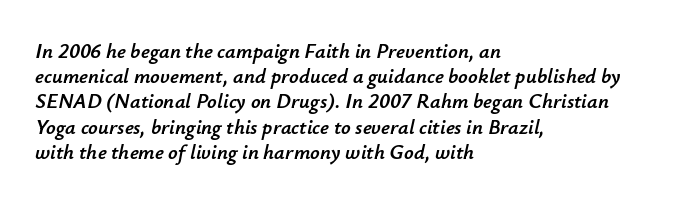
{"italic": "yes", "lean": "right", "slant_degrees": 12, "underline": "no", "align": "left", "line_spacing_ratio": 1.2, "letter_spacing": "normal", "letter_spacing_em": 0.0, "glyph_px": 21}
